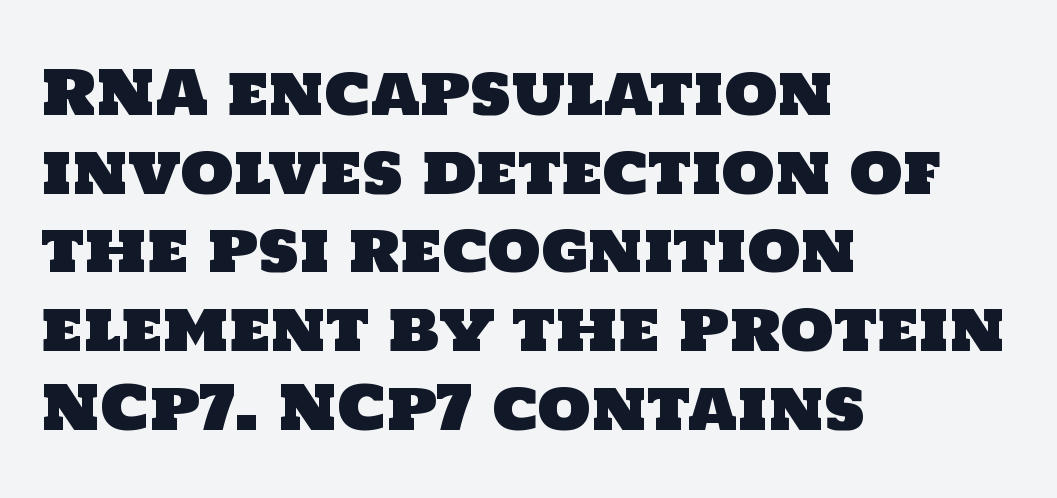
Quick note: interline space is typical. The rag falls on the right side of this text block. Descenders are the only things crossing below the line. Each word holds together tightly as a unit, with standard inter-letter gaps. These lines are rendered in a variable-pitch font.
